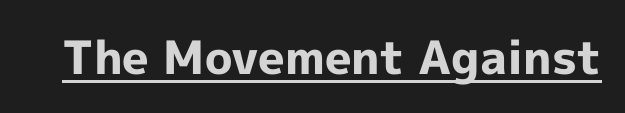
The rendered words wear a rule along their underside. The glyphs have the mass of a bold cut. Tall strokes in this sample are plumb rather than angled. Does extra space separate the letters? No, they use regular spacing. Regarding serifs, this sample does without them. Proportional: the letters do not fall into vertical columns.
